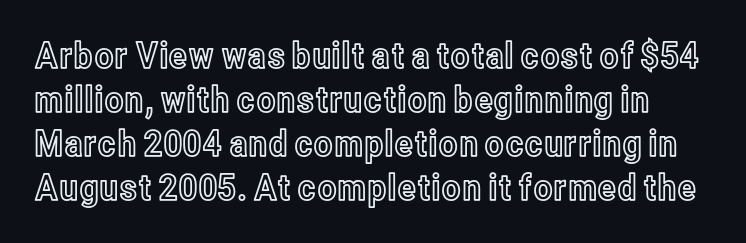
The image shows 36 px condensed type, upright; set line spacing 1.22x, normal letter spacing, not underlined; a medium x-height.
